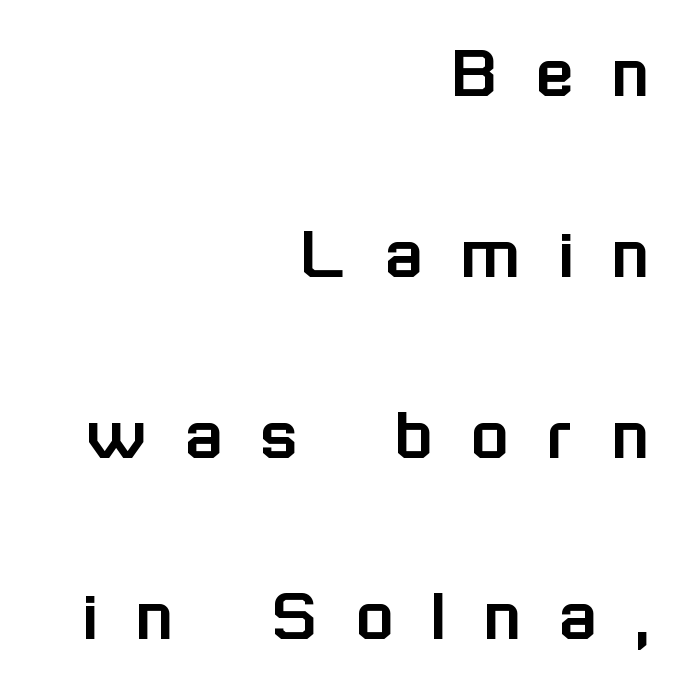
The lettering stays uniformly vertical, giving the passage a roman look. The passage shown is not underscored anywhere. These lines stand farther apart than default settings would place them. The lines are quadded right.
